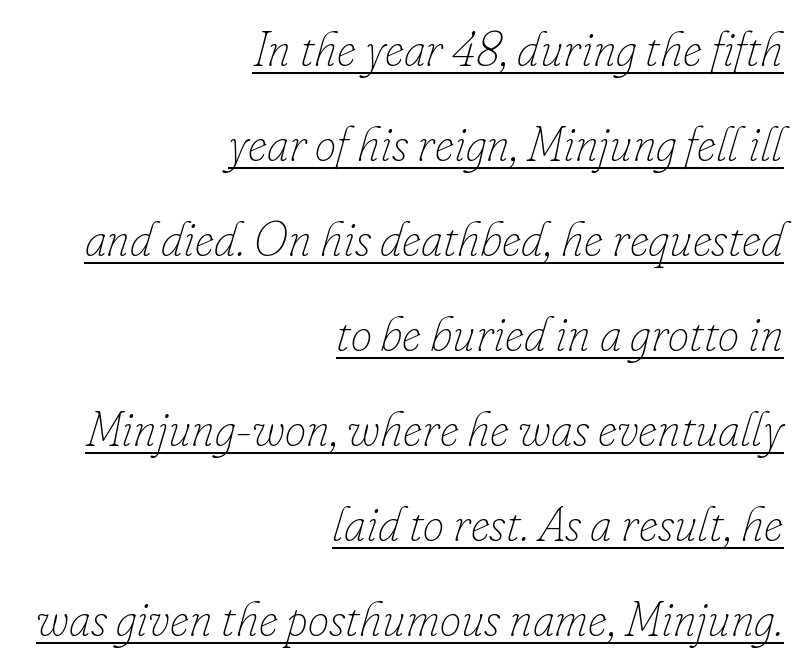
The image shows 48 px thin type, italic (leaning right); set right-aligned, loose line spacing (1.98x), normal letter spacing, underlined; low stroke contrast and a small x-height.
